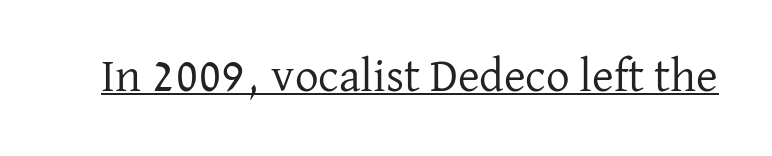
The image shows 47 px regular-weight serif type, upright; set normal letter spacing, underlined; low stroke contrast and a medium x-height.
